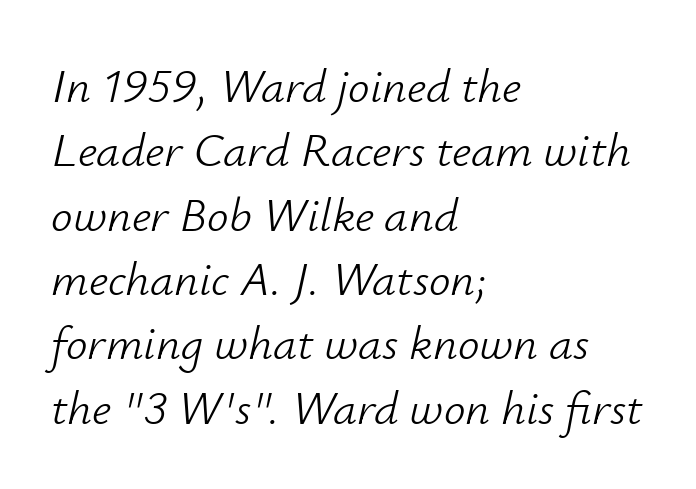
The font is comparable to plain body text, perhaps lighter. An italicized treatment has been applied to the whole sample. The face used here is rendered with its standard letterfit. Line spacing here is normal. The rendering uses natural spacing where letterforms have individual widths.
